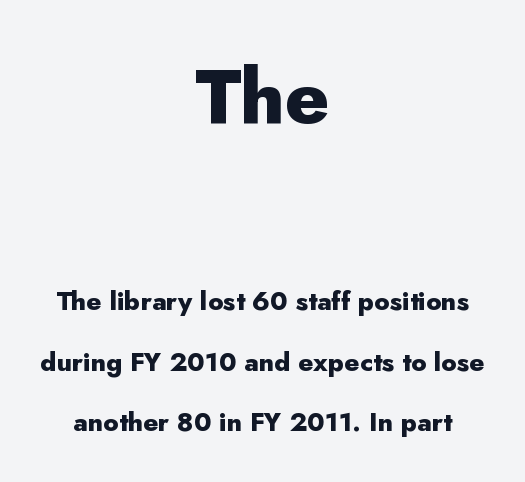
{"serif": "no", "italic": "no", "bold": "yes", "weight": "heavy", "width": "normal", "stroke_contrast": "low", "x_height": "small", "monospaced": "no", "underline": "no", "align": "center", "line_spacing": "loose", "line_spacing_ratio": 2.34, "letter_spacing": "normal", "letter_spacing_em": 0.0, "larger_block": "first", "size_ratio": 2.96, "glyph_px": 77}
